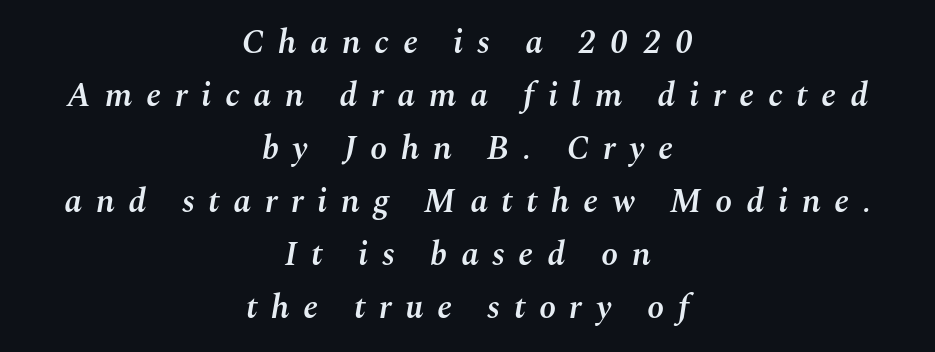
The image shows 34 px semibold type, italic (leaning right); set centered, normal line spacing (1.56x), unusually wide letter spacing (+0.4 em), not underlined; medium stroke contrast and a medium x-height.
